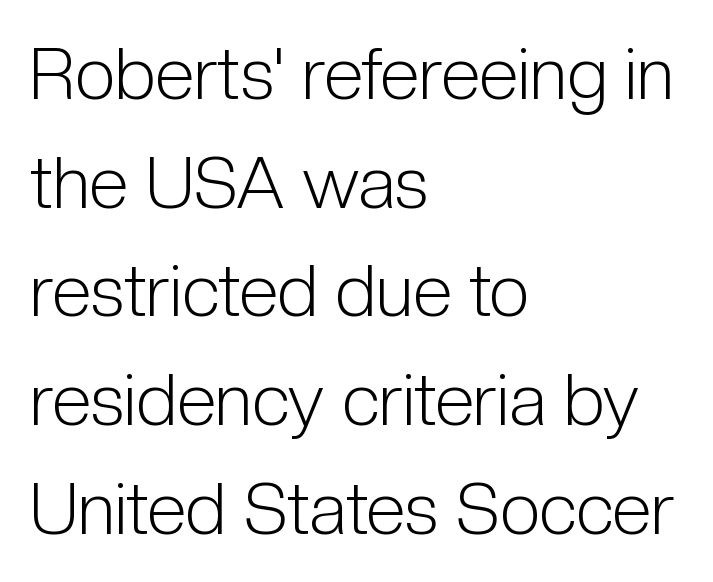
Q: Is the text bold? A: No.
Q: Is the text italic (slanted)? A: No, it is upright.
Q: Is the typeface a serif or a sans-serif typeface? A: Sans-serif.
Q: Is the text underlined? A: No.
Q: How is the paragraph aligned? A: Left-aligned.
Q: Is the spacing between letters normal or unusually wide? A: Normal.
Q: Is the spacing between lines tight, normal or loose? A: Normal.
Q: Width (condensed, normal, or wide)? A: Condensed.
Q: Stroke contrast? A: Low.
Q: x-height? A: Medium.
Q: Monospaced? A: No.
